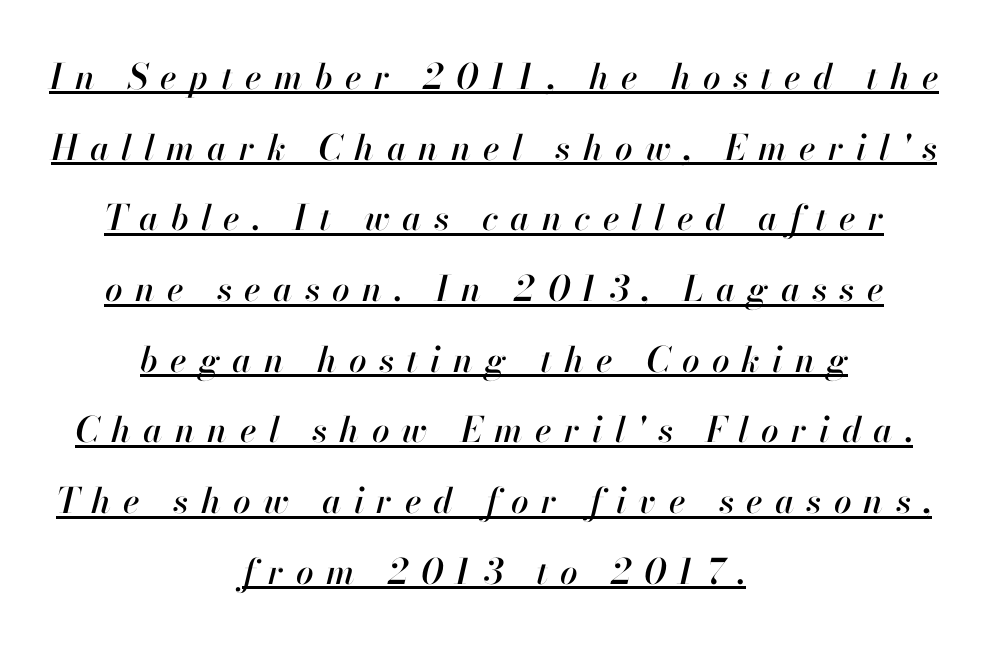
Q: Is the text italic (slanted)? A: Yes, it leans right by about 13 degrees.
Q: Is the text underlined? A: Yes.
Q: How is the paragraph aligned? A: Centered.
Q: Is the spacing between letters normal or unusually wide? A: Unusually wide.
Q: Is the spacing between lines tight, normal or loose? A: Loose.
Q: Width (condensed, normal, or wide)? A: Normal.
Q: Stroke contrast? A: High.
Q: x-height? A: Small.
Q: Monospaced? A: No.
